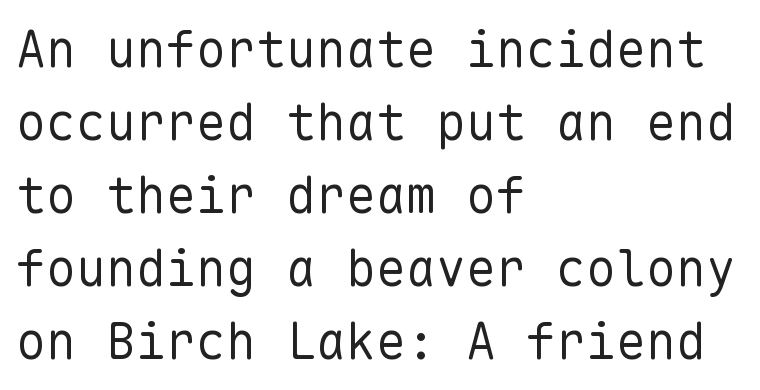
{"serif": "no", "italic": "no", "bold": "no", "weight": "regular", "width": "normal", "stroke_contrast": "low", "x_height": "medium", "monospaced": "yes", "underline": "no", "align": "left", "line_spacing": "normal", "line_spacing_ratio": 1.46, "letter_spacing": "normal", "letter_spacing_em": 0.0, "glyph_px": 50}
